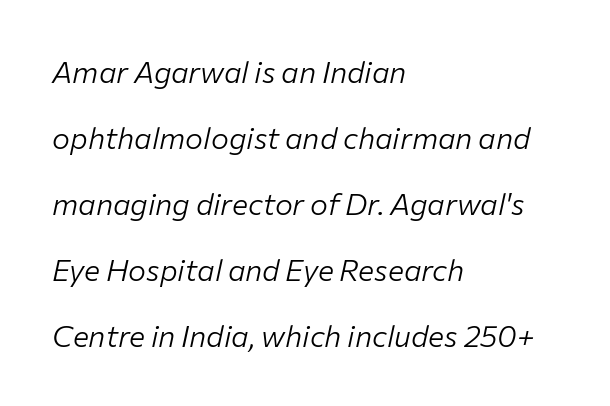
Q: Is the text bold? A: No.
Q: Is the text italic (slanted)? A: Yes, it leans right by about 12 degrees.
Q: Is the text underlined? A: No.
Q: How is the paragraph aligned? A: Left-aligned.
Q: Is the spacing between letters normal or unusually wide? A: Normal.
Q: Is the spacing between lines tight, normal or loose? A: Loose.
Q: Width (condensed, normal, or wide)? A: Normal.
Q: Stroke contrast? A: Low.
Q: x-height? A: Medium.
Q: Monospaced? A: No.
